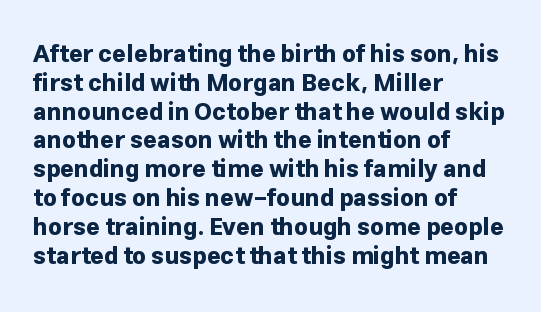
The image shows 24 px bold type, upright; set left-aligned, line spacing 1.2x, normal letter spacing, not underlined.
